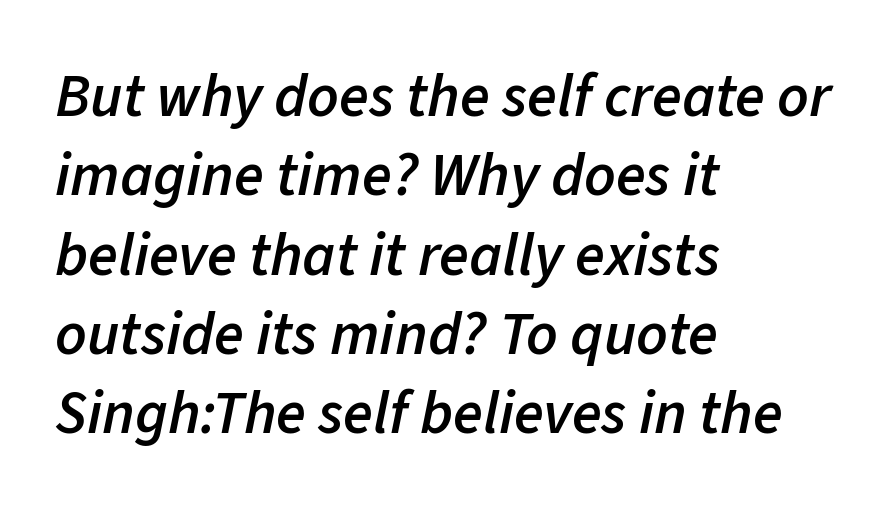
{"italic": "yes", "lean": "right", "slant_degrees": 11, "bold": "semi", "weight": "semibold", "width": "normal", "stroke_contrast": "low", "x_height": "medium", "monospaced": "no", "underline": "no", "align": "left", "line_spacing": "normal", "line_spacing_ratio": 1.3, "letter_spacing": "normal", "letter_spacing_em": 0.0, "glyph_px": 61}
